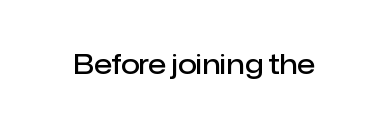
Honestly, the letter spacing is just normal — you wouldn't notice it. Only glyphs here, with clear space below each row. The typography opts for an upright posture over an oblique one. Set as a demibold, roughly 600 on the weight scale.
